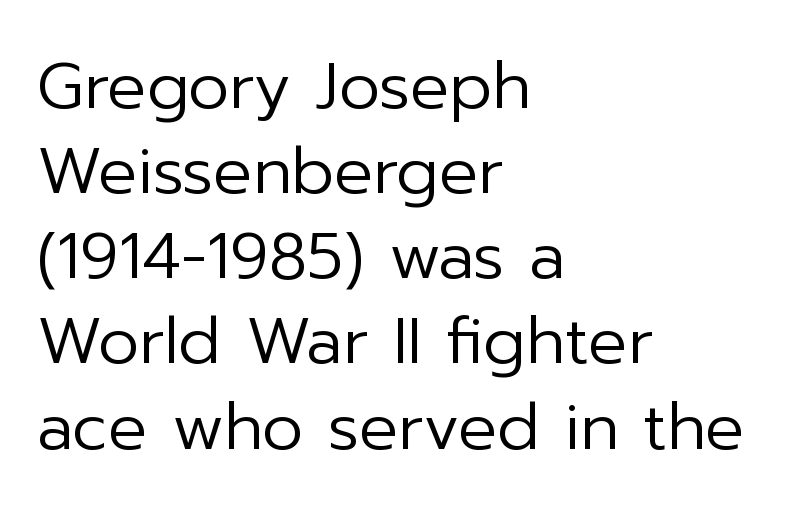
This is roman type, the default non-slanted kind. Just letters on the line, the space beneath them empty. Note: no serifs on the glyphs. Rows of type keep a routine distance in the vertical direction.
